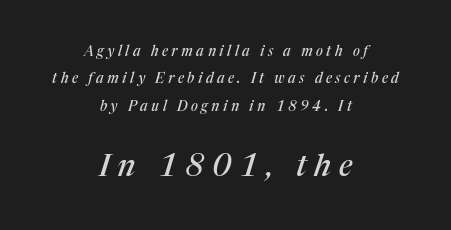
Q: Is the text italic (slanted)? A: Yes, it leans right by about 17 degrees.
Q: Is the typeface a serif or a sans-serif typeface? A: Serif.
Q: Is the text underlined? A: No.
Q: How is the paragraph aligned? A: Centered.
Q: Is the spacing between letters normal or unusually wide? A: Unusually wide.
Q: Is the spacing between lines tight, normal or loose? A: Loose.
Q: Which block of text is set in a larger size, the first (top) or the second (bottom)? A: The second (bottom) one.
Q: Width (condensed, normal, or wide)? A: Normal.
Q: Stroke contrast? A: Medium.
Q: x-height? A: Medium.
Q: Monospaced? A: No.
